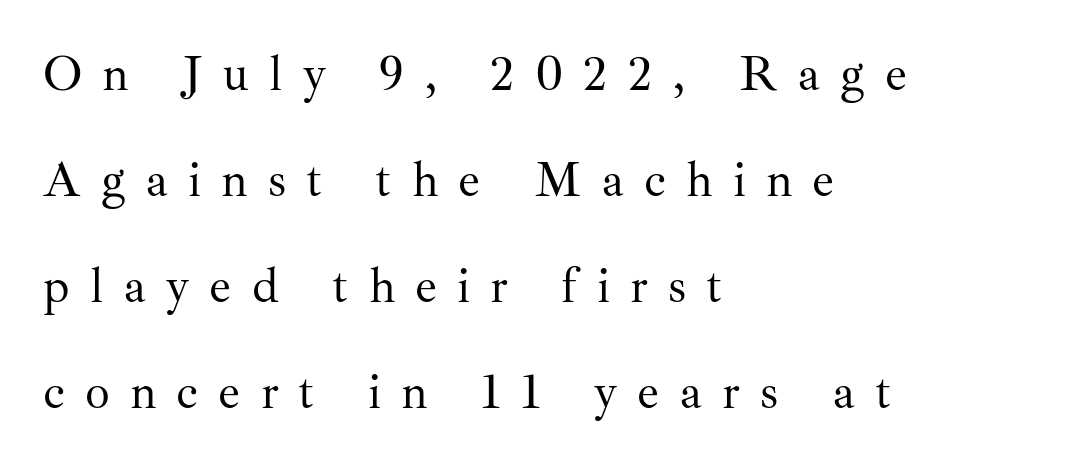
{"serif": "yes", "italic": "no", "bold": "no", "weight": "regular", "width": "normal", "stroke_contrast": "medium", "x_height": "small", "monospaced": "no", "underline": "no", "align": "left", "line_spacing": "loose", "line_spacing_ratio": 2.16, "letter_spacing": "wide", "letter_spacing_em": 0.41, "glyph_px": 49}
